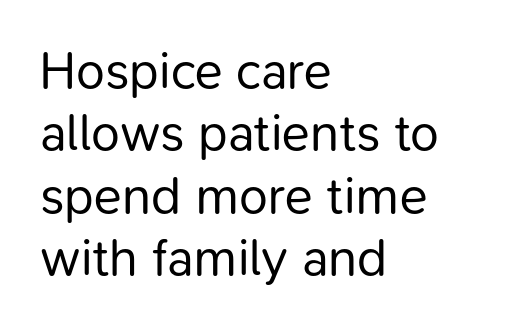
The image shows 52 px regular-weight sans-serif type, upright; set left-aligned, line spacing 1.2x, normal letter spacing, not underlined; low stroke contrast and a medium x-height.
